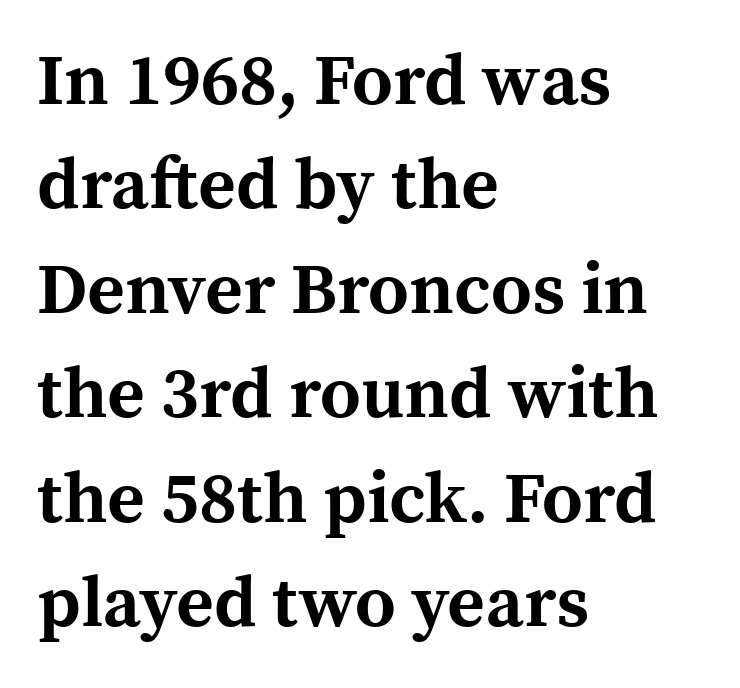
{"serif": "yes", "italic": "no", "bold": "yes", "weight": "bold", "width": "normal", "x_height": "medium", "monospaced": "no", "underline": "no", "align": "left", "line_spacing": "normal", "line_spacing_ratio": 1.45, "letter_spacing": "normal", "letter_spacing_em": 0.0, "glyph_px": 72}
